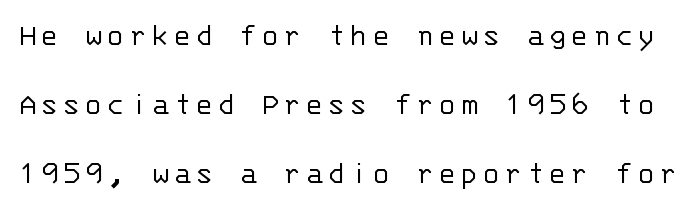
The image shows 34 px light sans-serif type, upright, monospaced; set loose line spacing (2.03x), not underlined; low stroke contrast and a large x-height.
